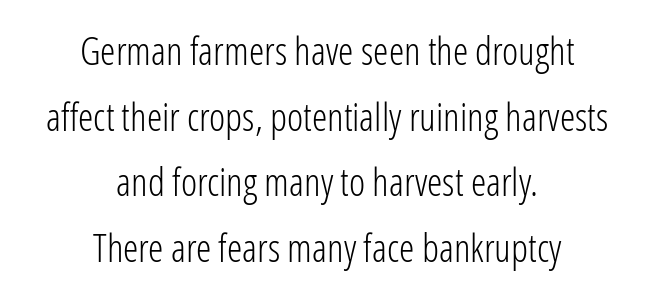
Q: Is the text bold? A: No.
Q: Is the text italic (slanted)? A: No, it is upright.
Q: Is the typeface a serif or a sans-serif typeface? A: Sans-serif.
Q: Is the text underlined? A: No.
Q: How is the paragraph aligned? A: Centered.
Q: Is the spacing between letters normal or unusually wide? A: Normal.
Q: Is the spacing between lines tight, normal or loose? A: Normal.
Q: Width (condensed, normal, or wide)? A: Condensed.
Q: Stroke contrast? A: Low.
Q: x-height? A: Medium.
Q: Monospaced? A: No.
